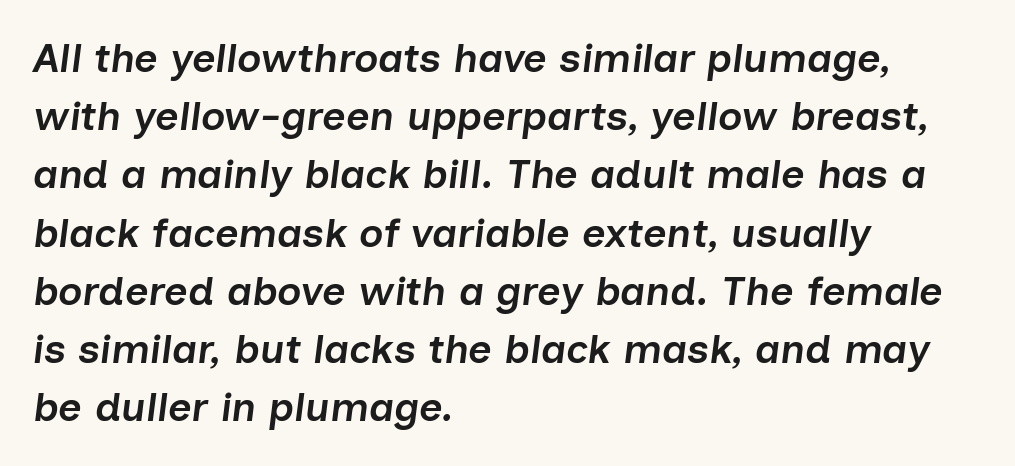
Does the copy run flush right? No — it runs flush left. Successive baselines arrive at the customary interval. Nobody drew a line under any word here. Emphasis-style slanted type is in use.
